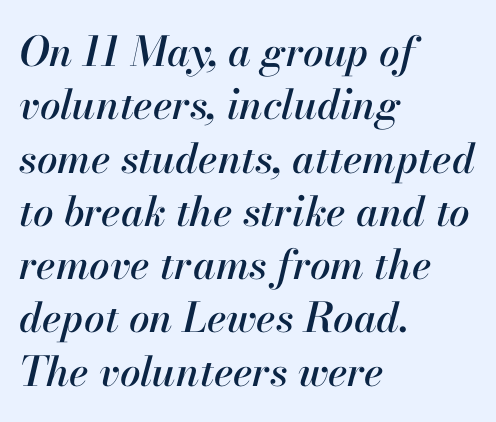
The image shows 41 px text type, italic (leaning right); set left-aligned, normal line spacing (1.3x), normal letter spacing, not underlined; high stroke contrast and a small x-height.
